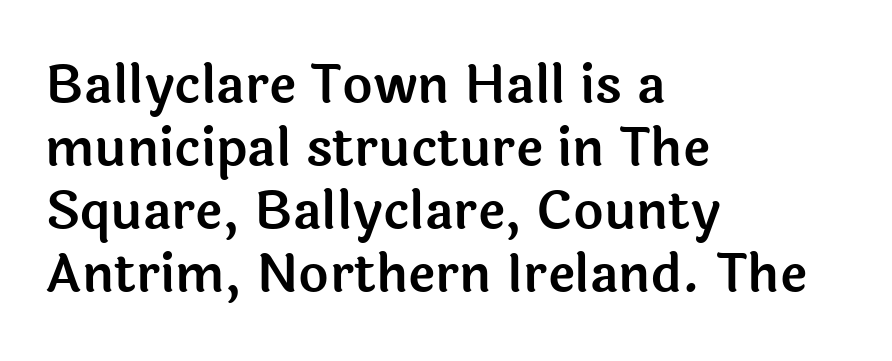
The image shows 52 px sans-serif type, upright; set left-aligned, line spacing 1.21x, normal letter spacing, not underlined; a medium x-height.
